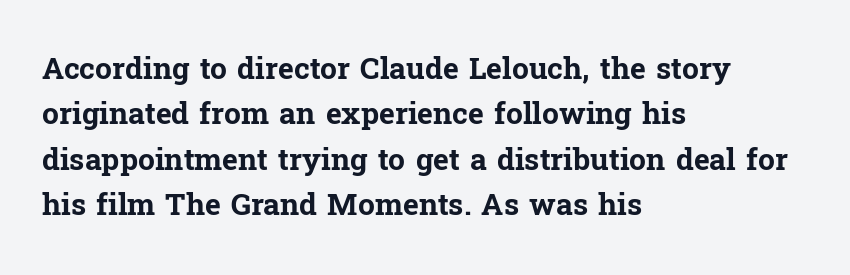
Any mark beneath the type? The region is blank. Interline gaps are of average width in this sample. Standard letterfit; no display-style spreading of the glyphs. These lines are rendered in a variable-pitch font. In terms of weight, the rendering is a true, heavy bold. The paragraph shown leans on its left margin.
